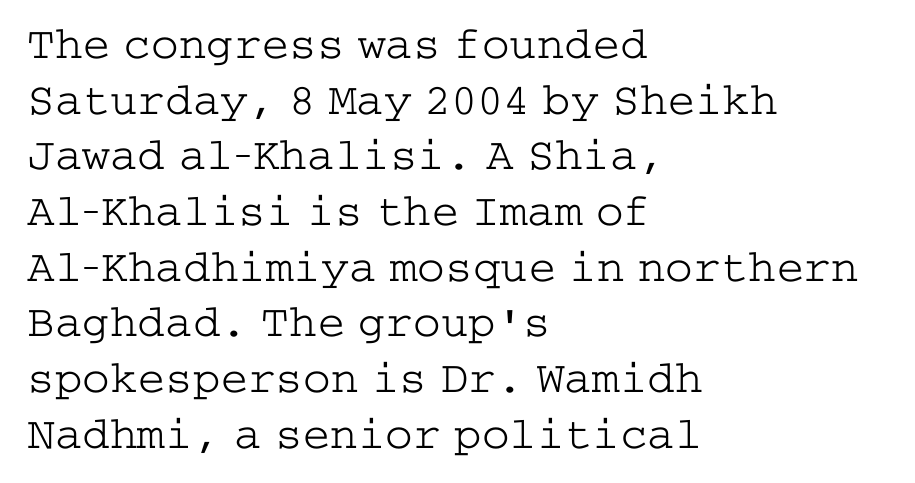
Q: Is the text bold? A: No.
Q: Is the text italic (slanted)? A: No, it is upright.
Q: Is the typeface a serif or a sans-serif typeface? A: Serif.
Q: Is the text underlined? A: No.
Q: How is the paragraph aligned? A: Left-aligned.
Q: Is the spacing between letters normal or unusually wide? A: Normal.
Q: Width (condensed, normal, or wide)? A: Wide.
Q: Stroke contrast? A: Low.
Q: x-height? A: Medium.
